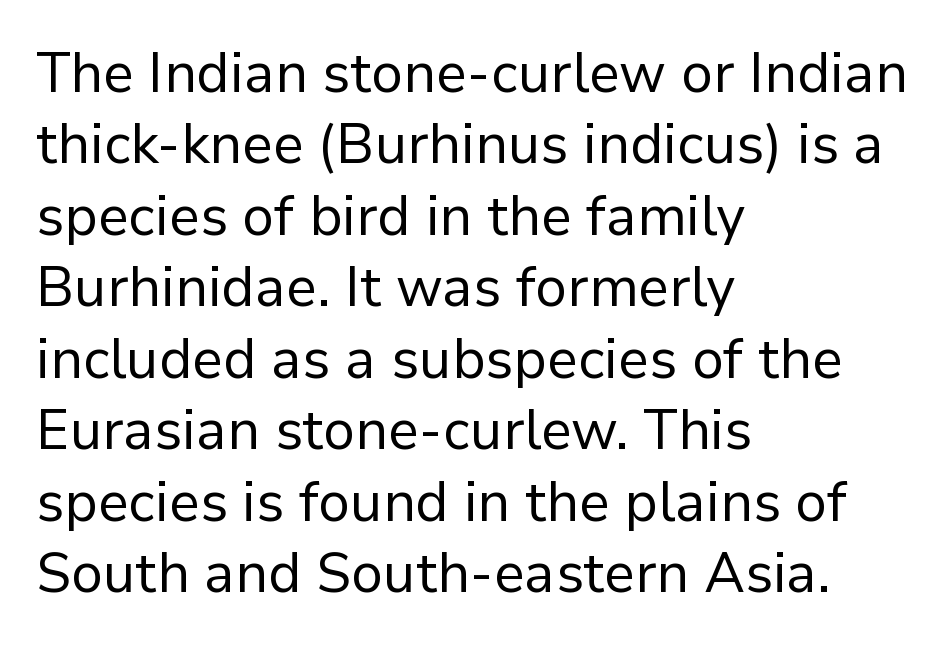
The image shows 55 px regular-weight sans-serif type, upright; set left-aligned, normal line spacing (1.3x), normal letter spacing, not underlined; low stroke contrast and a medium x-height.
